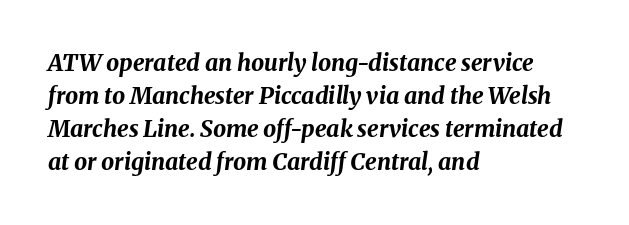
{"italic": "yes", "lean": "right", "slant_degrees": 8, "bold": "yes", "underline": "no", "align": "left", "line_spacing": "normal", "line_spacing_ratio": 1.43, "letter_spacing": "normal", "letter_spacing_em": 0.0, "glyph_px": 23}
